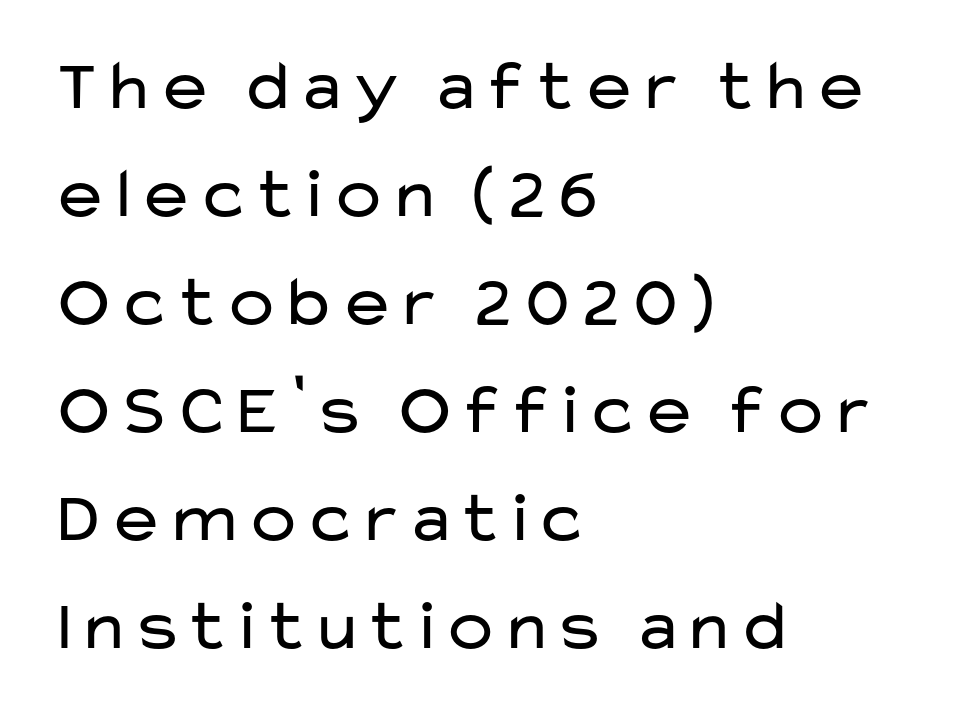
{"serif": "no", "italic": "no", "bold": "no", "weight": "regular", "width": "wide", "stroke_contrast": "low", "x_height": "medium", "monospaced": "no", "underline": "no", "align": "left", "line_spacing": "normal", "line_spacing_ratio": 1.5, "letter_spacing": "normal", "letter_spacing_em": 0.0, "glyph_px": 72}
